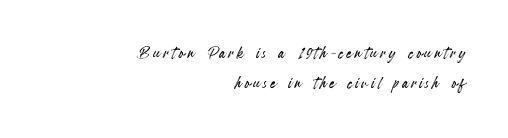
Q: Is the text italic (slanted)? A: Yes.
Q: Is the text underlined? A: No.
Q: How is the paragraph aligned? A: Right-aligned.
Q: Is the spacing between lines tight, normal or loose? A: Normal.
